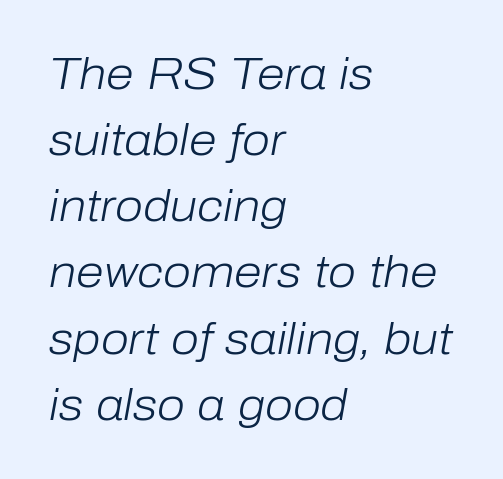
Q: Is the text bold? A: No.
Q: Is the text italic (slanted)? A: Yes, it leans right by about 10 degrees.
Q: Is the text underlined? A: No.
Q: How is the paragraph aligned? A: Left-aligned.
Q: Is the spacing between letters normal or unusually wide? A: Normal.
Q: Is the spacing between lines tight, normal or loose? A: Normal.
Q: Width (condensed, normal, or wide)? A: Normal.
Q: Stroke contrast? A: Low.
Q: x-height? A: Medium.
Q: Monospaced? A: No.
